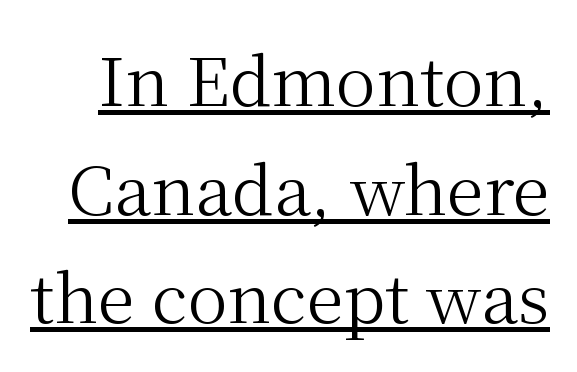
Q: Is the text bold? A: No.
Q: Is the text italic (slanted)? A: No, it is upright.
Q: Is the typeface a serif or a sans-serif typeface? A: Serif.
Q: Is the text underlined? A: Yes.
Q: Is the spacing between letters normal or unusually wide? A: Normal.
Q: Is the spacing between lines tight, normal or loose? A: Normal.
Q: Width (condensed, normal, or wide)? A: Normal.
Q: Stroke contrast? A: Medium.
Q: x-height? A: Medium.
Q: Monospaced? A: No.
